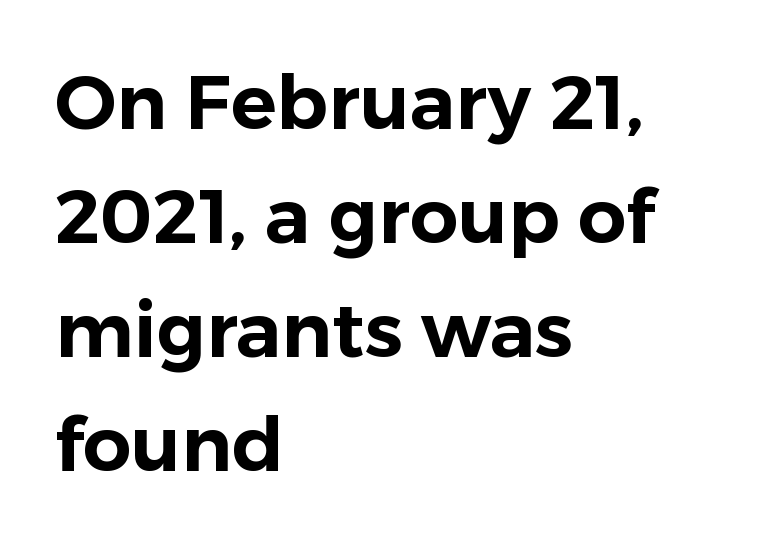
These lines are rendered in a variable-pitch font. Compared with typical paragraphs, the rows here are spaced about the same. Nobody drew a line under any word here. You can tell it's not italic because the verticals are truly vertical.
